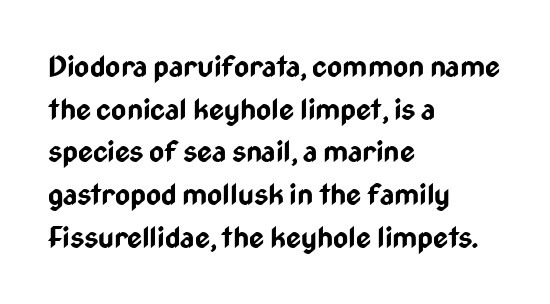
The image shows 29 px bold, condensed sans-serif type, upright; set left-aligned, normal line spacing (1.47x), normal letter spacing, not underlined; low stroke contrast and a medium x-height.
